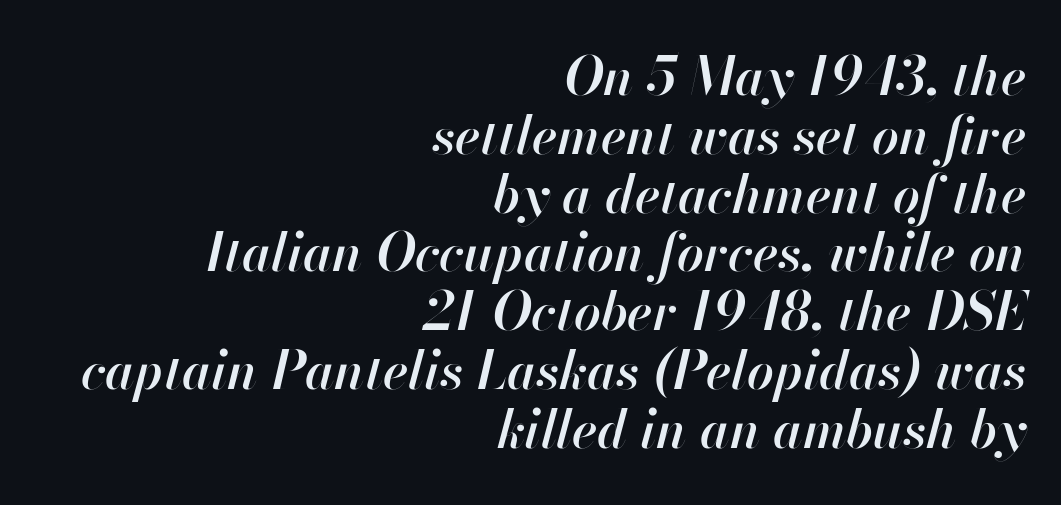
{"italic": "yes", "lean": "right", "slant_degrees": 13, "bold": "semi", "weight": "semibold", "width": "normal", "stroke_contrast": "high", "x_height": "small", "monospaced": "no", "underline": "no", "align": "right", "line_spacing": "tight", "line_spacing_ratio": 1.11, "letter_spacing": "normal", "letter_spacing_em": 0.0, "glyph_px": 53}
